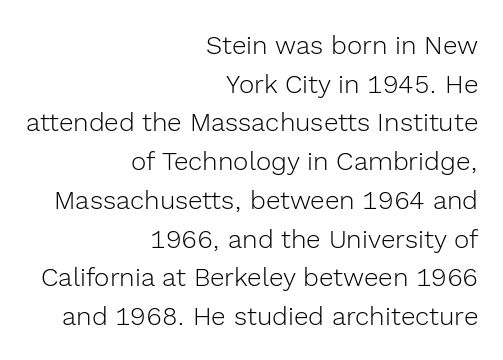
Q: Is the text bold? A: No.
Q: Is the text italic (slanted)? A: No, it is upright.
Q: Is the text underlined? A: No.
Q: How is the paragraph aligned? A: Right-aligned.
Q: Is the spacing between letters normal or unusually wide? A: Normal.
Q: Is the spacing between lines tight, normal or loose? A: Normal.
